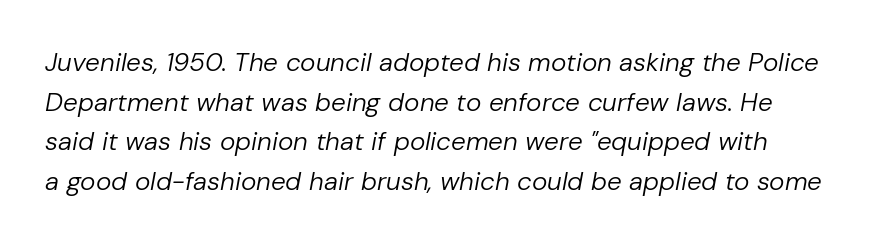
The image shows 26 px text type, italic (leaning right); set normal line spacing (1.52x), normal letter spacing, not underlined.
